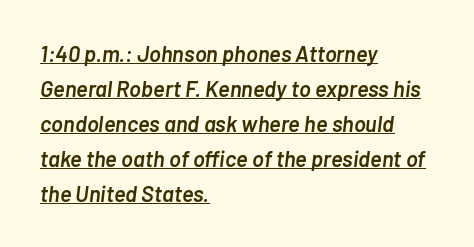
The image shows 22 px text type, italic (leaning right); set left-aligned, normal line spacing (1.59x), normal letter spacing, underlined.
